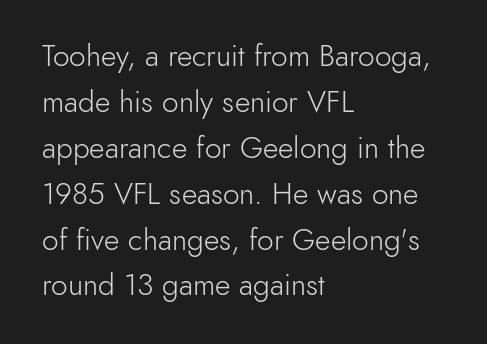
{"serif": "no", "italic": "no", "bold": "no", "weight": "light", "width": "normal", "x_height": "small", "monospaced": "no", "underline": "no", "align": "left", "line_spacing": "normal", "line_spacing_ratio": 1.53, "letter_spacing": "normal", "letter_spacing_em": 0.0, "glyph_px": 30}
